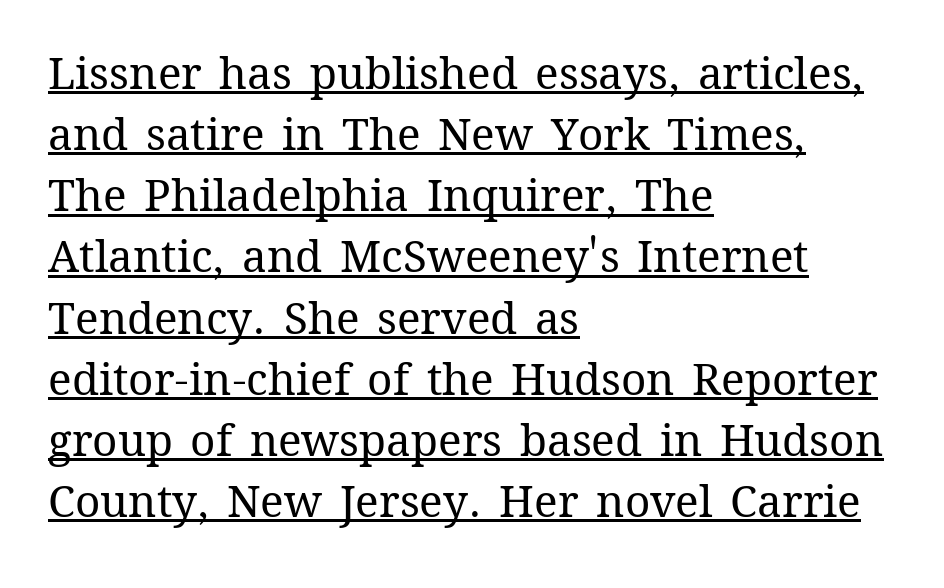
{"italic": "no", "bold": "no", "weight": "regular", "width": "normal", "stroke_contrast": "medium", "x_height": "medium", "monospaced": "no", "underline": "yes", "align": "left", "line_spacing": "normal", "line_spacing_ratio": 1.39, "letter_spacing": "normal", "letter_spacing_em": 0.0, "glyph_px": 44}
